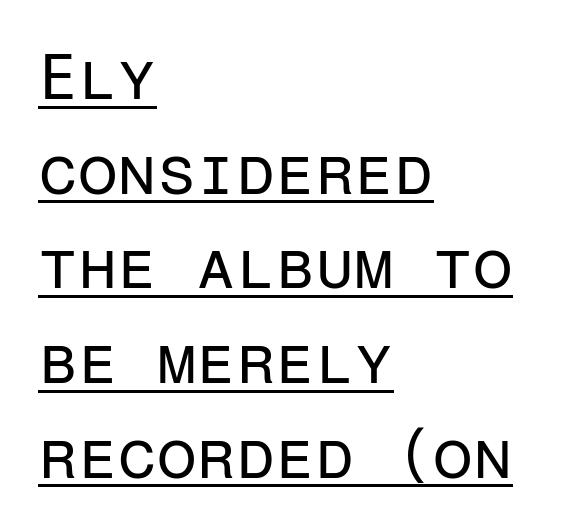
Short and long lines alike share a common starting point at left. Posture: vertical. Stroke thickness stays within the range of a standard reading face or lighter. You could call the tracking neutral — neither tight nor loose. Successive baselines arrive at the customary interval.
